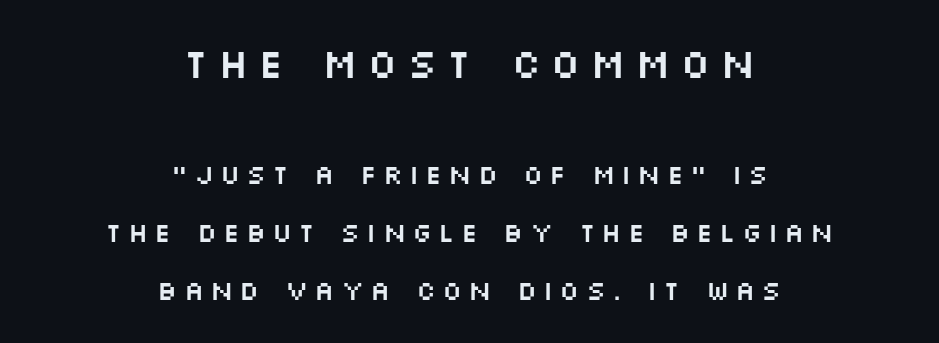
You could only call the tracking loose — the letters float apart. Notice how the passage keeps no hard edge, just a central spine. Regarding leading, the lines here are spaced well apart. Underlining? Definitely not there. Unlike a traditional serif, this face leaves its strokes unadorned.
